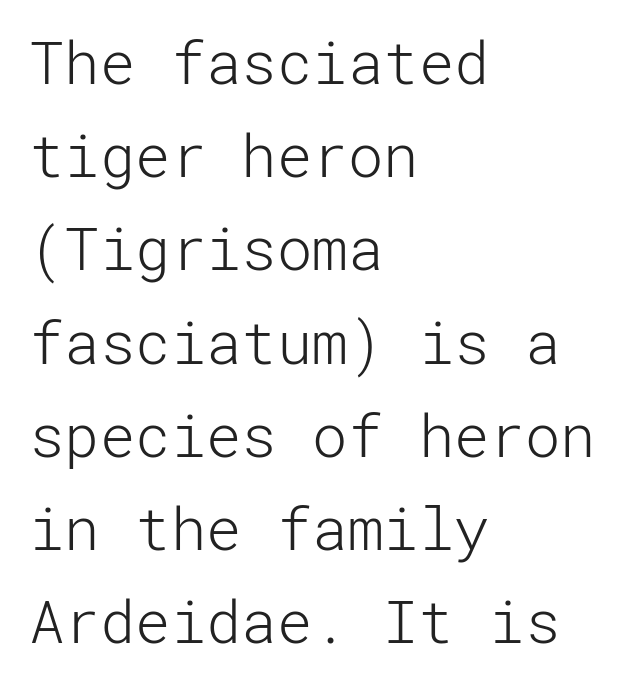
Q: Is the text bold? A: No.
Q: Is the text italic (slanted)? A: No, it is upright.
Q: Is the typeface a serif or a sans-serif typeface? A: Sans-serif.
Q: Is the text underlined? A: No.
Q: How is the paragraph aligned? A: Left-aligned.
Q: Is the spacing between letters normal or unusually wide? A: Normal.
Q: Is the spacing between lines tight, normal or loose? A: Normal.
Q: Width (condensed, normal, or wide)? A: Normal.
Q: Stroke contrast? A: Low.
Q: x-height? A: Medium.
